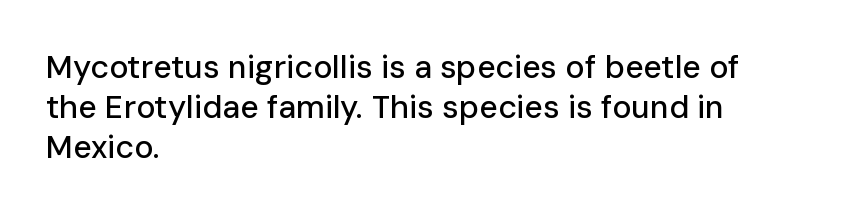
{"serif": "no", "italic": "no", "width": "normal", "stroke_contrast": "low", "x_height": "medium", "monospaced": "no", "underline": "no", "align": "left", "line_spacing": "normal", "line_spacing_ratio": 1.25, "letter_spacing": "normal", "letter_spacing_em": 0.0, "glyph_px": 32}
